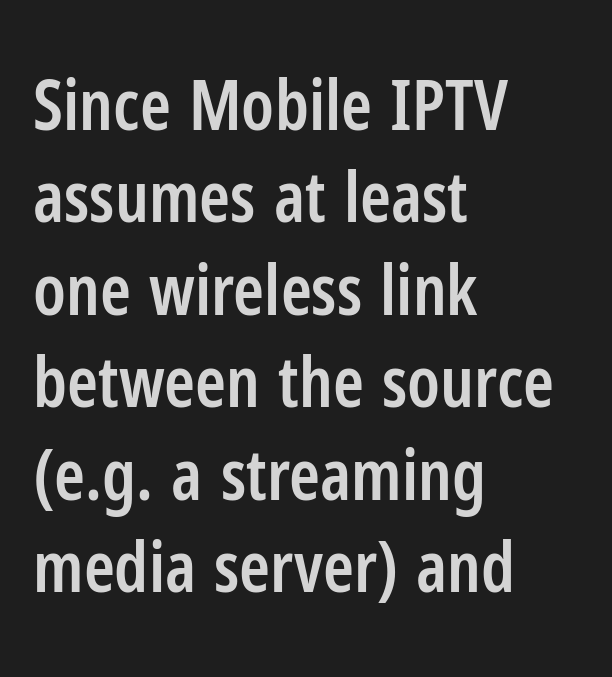
{"serif": "no", "italic": "no", "bold": "semi", "weight": "semibold", "width": "condensed", "stroke_contrast": "low", "x_height": "medium", "monospaced": "no", "underline": "no", "align": "left", "line_spacing": "normal", "line_spacing_ratio": 1.32, "letter_spacing": "normal", "letter_spacing_em": 0.0, "glyph_px": 70}
